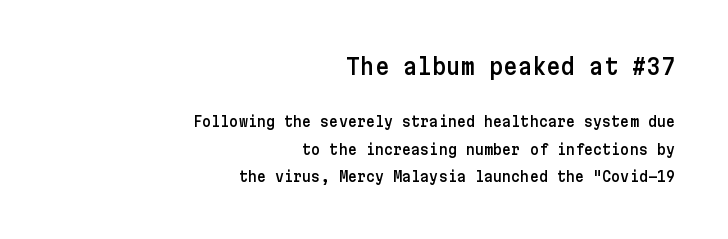
Q: Is the text italic (slanted)? A: No, it is upright.
Q: Is the text underlined? A: No.
Q: How is the paragraph aligned? A: Right-aligned.
Q: Is the spacing between letters normal or unusually wide? A: Normal.
Q: Is the spacing between lines tight, normal or loose? A: Loose.
Q: Which block of text is set in a larger size, the first (top) or the second (bottom)? A: The first (top) one.
